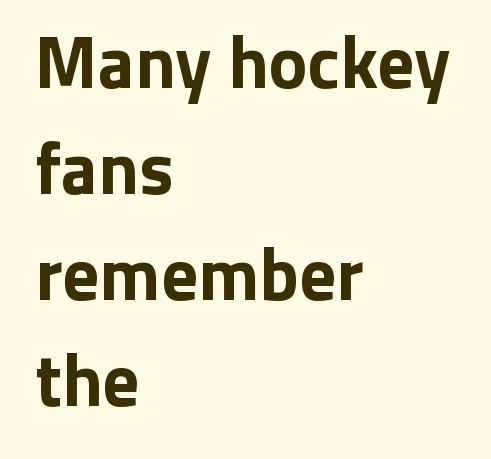
Q: Is the text bold? A: Yes.
Q: Is the text italic (slanted)? A: No, it is upright.
Q: Is the typeface a serif or a sans-serif typeface? A: Sans-serif.
Q: Is the text underlined? A: No.
Q: How is the paragraph aligned? A: Left-aligned.
Q: Is the spacing between letters normal or unusually wide? A: Normal.
Q: Is the spacing between lines tight, normal or loose? A: Normal.
Q: Width (condensed, normal, or wide)? A: Normal.
Q: Stroke contrast? A: Low.
Q: x-height? A: Medium.
Q: Monospaced? A: No.
